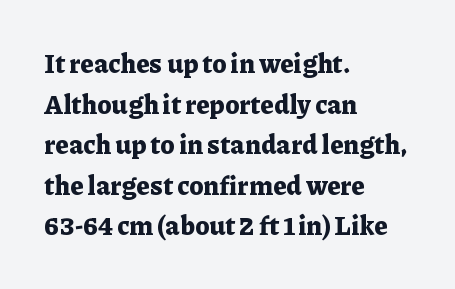
The image shows 26 px bold type, upright; set left-aligned, normal line spacing (1.56x), normal letter spacing, not underlined.
